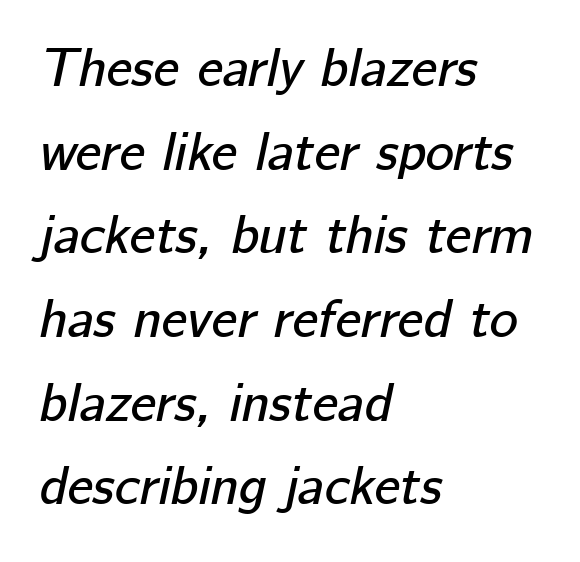
Q: Is the text italic (slanted)? A: Yes, it leans right by about 12 degrees.
Q: Is the text underlined? A: No.
Q: How is the paragraph aligned? A: Left-aligned.
Q: Is the spacing between letters normal or unusually wide? A: Normal.
Q: Is the spacing between lines tight, normal or loose? A: Normal.
Q: Width (condensed, normal, or wide)? A: Normal.
Q: Stroke contrast? A: Low.
Q: x-height? A: Medium.
Q: Monospaced? A: No.
